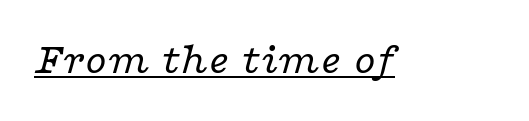
{"serif": "yes", "italic": "yes", "lean": "right", "slant_degrees": 16, "bold": "no", "weight": "regular", "width": "wide", "stroke_contrast": "low", "x_height": "medium", "monospaced": "no", "underline": "yes", "letter_spacing": "normal", "letter_spacing_em": 0.0, "glyph_px": 44}
